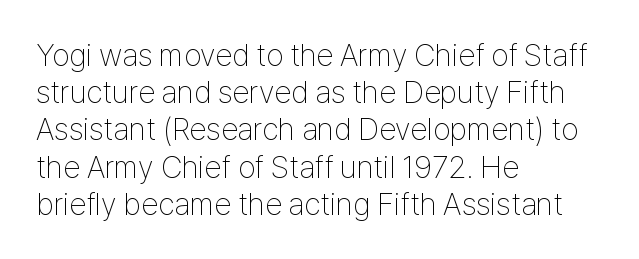
Q: Is the text bold? A: No.
Q: Is the text italic (slanted)? A: No, it is upright.
Q: Is the typeface a serif or a sans-serif typeface? A: Sans-serif.
Q: Is the text underlined? A: No.
Q: How is the paragraph aligned? A: Left-aligned.
Q: Is the spacing between letters normal or unusually wide? A: Normal.
Q: Width (condensed, normal, or wide)? A: Condensed.
Q: Stroke contrast? A: Low.
Q: x-height? A: Medium.
Q: Monospaced? A: No.
